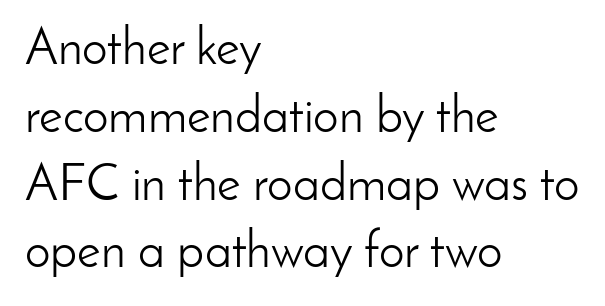
The image shows 51 px light sans-serif type, upright; set left-aligned, normal line spacing (1.33x), normal letter spacing, not underlined; low stroke contrast and a small x-height.
